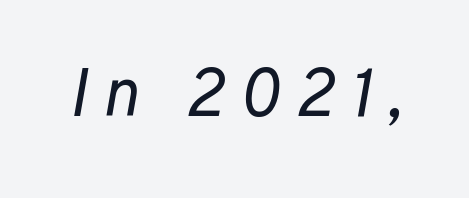
Caption: expanded tracking, letters set apart. Each row of text sits above clean, open space. Would a proofreader flag this as italicized? Yes. Counters stay open thanks to moderate or lighter strokes. These lines are rendered in a variable-pitch font.
